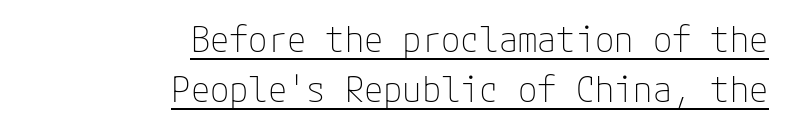
{"serif": "no", "italic": "no", "bold": "no", "weight": "thin", "width": "normal", "stroke_contrast": "low", "x_height": "medium", "underline": "yes", "align": "right", "line_spacing": "normal", "line_spacing_ratio": 1.43, "letter_spacing": "normal", "letter_spacing_em": 0.0, "glyph_px": 35}
